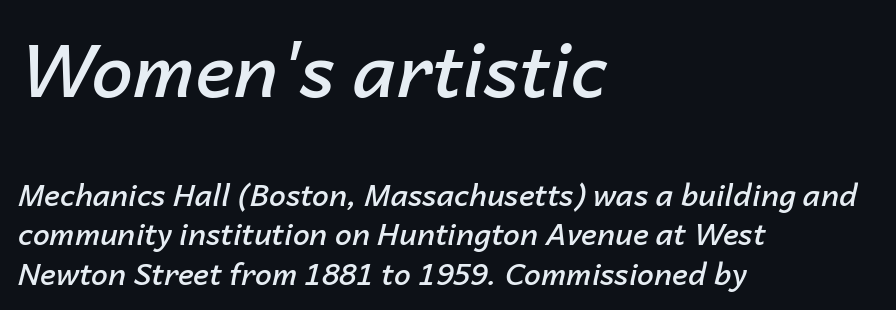
{"italic": "yes", "lean": "right", "slant_degrees": 14, "bold": "semi", "weight": "semibold", "width": "normal", "stroke_contrast": "low", "x_height": "medium", "monospaced": "no", "underline": "no", "align": "left", "line_spacing": "normal", "line_spacing_ratio": 1.31, "letter_spacing": "normal", "letter_spacing_em": 0.0, "larger_block": "first", "size_ratio": 2.47, "glyph_px": 74}
